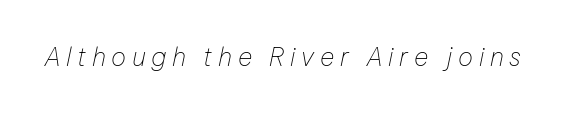
Q: Is the text bold? A: No.
Q: Is the text italic (slanted)? A: Yes, it leans right by about 12 degrees.
Q: Is the text underlined? A: No.
Q: Is the spacing between letters normal or unusually wide? A: Unusually wide.
